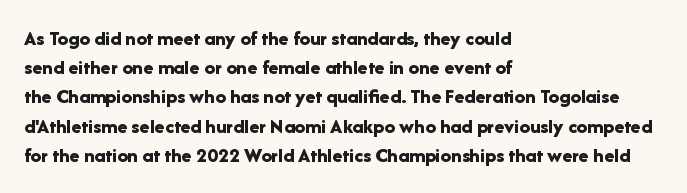
The image shows 21 px bold type, upright; set left-aligned, normal line spacing (1.39x), normal letter spacing, not underlined.
